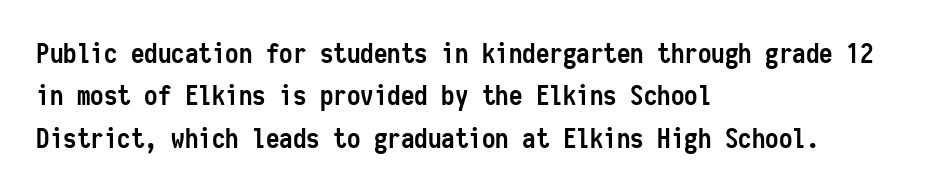
{"italic": "no", "bold": "yes", "underline": "no", "align": "left", "line_spacing": "normal", "line_spacing_ratio": 1.57, "letter_spacing": "normal", "letter_spacing_em": 0.0, "glyph_px": 27}
